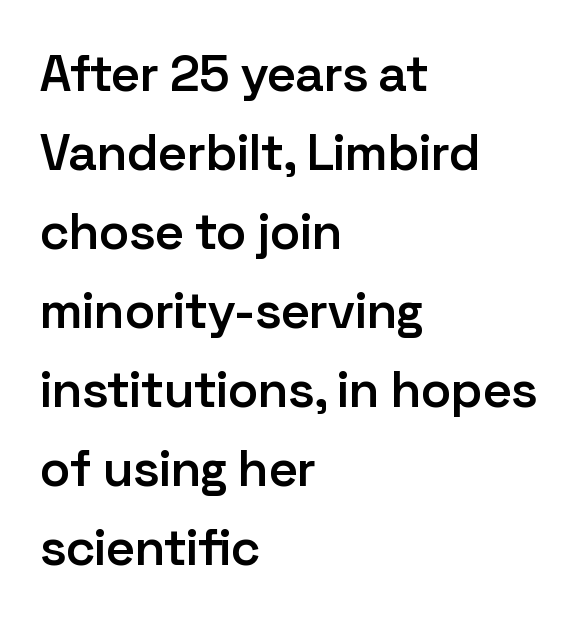
The image shows 51 px semibold sans-serif type, upright; set left-aligned, normal line spacing (1.55x), normal letter spacing, not underlined; low stroke contrast and a medium x-height.
